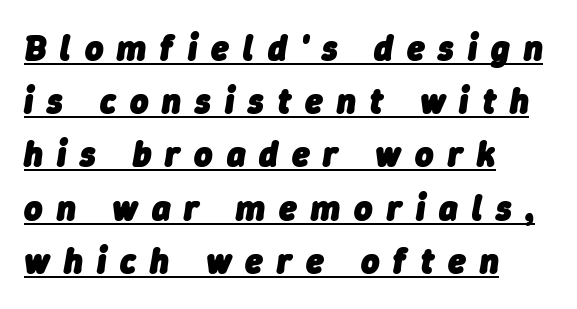
The image shows 35 px heavy type, italic (leaning right); set left-aligned, normal line spacing (1.52x), unusually wide letter spacing (+0.4 em), underlined; low stroke contrast and a medium x-height.
